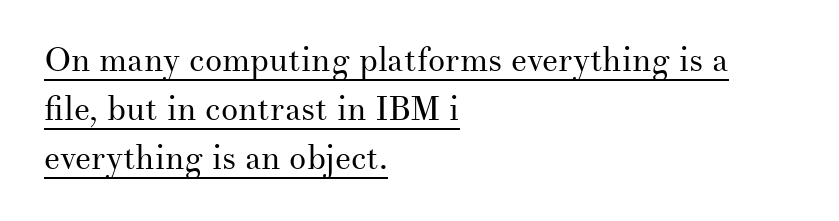
{"serif": "yes", "italic": "no", "bold": "no", "weight": "regular", "width": "normal", "stroke_contrast": "medium", "x_height": "small", "monospaced": "no", "underline": "yes", "align": "left", "line_spacing": "normal", "line_spacing_ratio": 1.44, "letter_spacing": "normal", "letter_spacing_em": 0.0, "glyph_px": 34}
